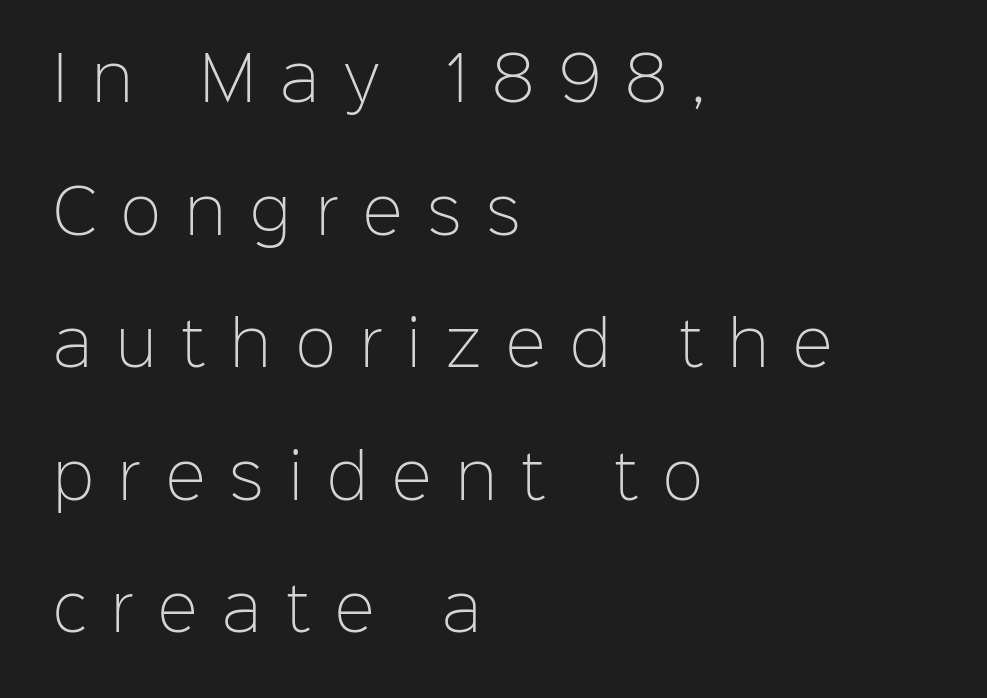
{"serif": "no", "italic": "no", "bold": "no", "weight": "light", "width": "normal", "stroke_contrast": "low", "x_height": "medium", "monospaced": "no", "underline": "no", "align": "left", "line_spacing": "loose", "line_spacing_ratio": 2.21, "letter_spacing": "wide", "letter_spacing_em": 0.41, "glyph_px": 60}
